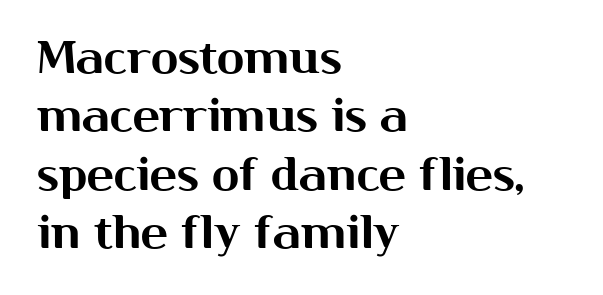
Each letter keeps its own natural width here, so spacing adapts to shape. The face used here is a sans, in the tradition of grotesques and geometrics. Glyph-to-glyph distance matches everyday printed text. Ordinary non-slanted type is in use.
